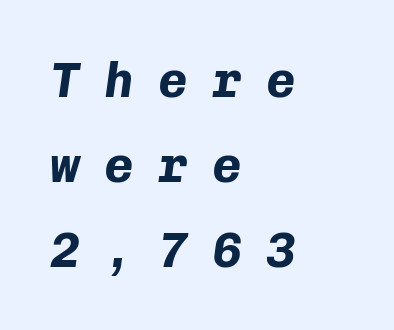
Q: Is the text bold? A: Yes.
Q: Is the text italic (slanted)? A: Yes, it leans right by about 8 degrees.
Q: Is the text underlined? A: No.
Q: How is the paragraph aligned? A: Left-aligned.
Q: Is the spacing between letters normal or unusually wide? A: Unusually wide.
Q: Width (condensed, normal, or wide)? A: Normal.
Q: Stroke contrast? A: Low.
Q: x-height? A: Medium.
Q: Monospaced? A: Yes.
